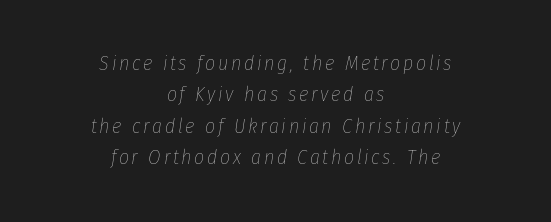
Rule under the text: the space is simply empty. Looking at the ascenders, they clearly lean. The font is comparable to plain body text, perhaps lighter. The leading is moderate, giving the passage an even texture. Centered paragraph, ragged on both sides.
